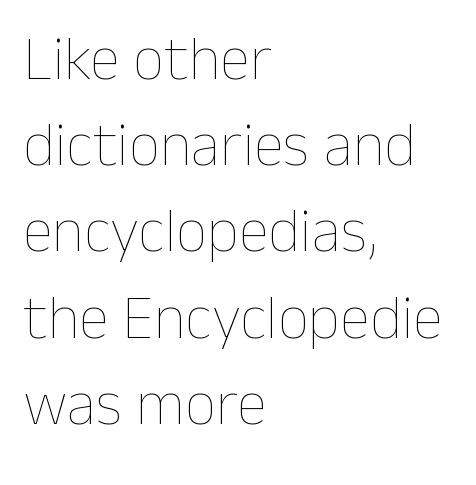
Has an underline been added? It has not. This sample uses an upright cut, with every glyph sitting square on the baseline. One-word summary of the alignment: left. No extra tracking has been applied to these lines. The face looks like a standard text weight, possibly lighter. Vertical spacing — default.
